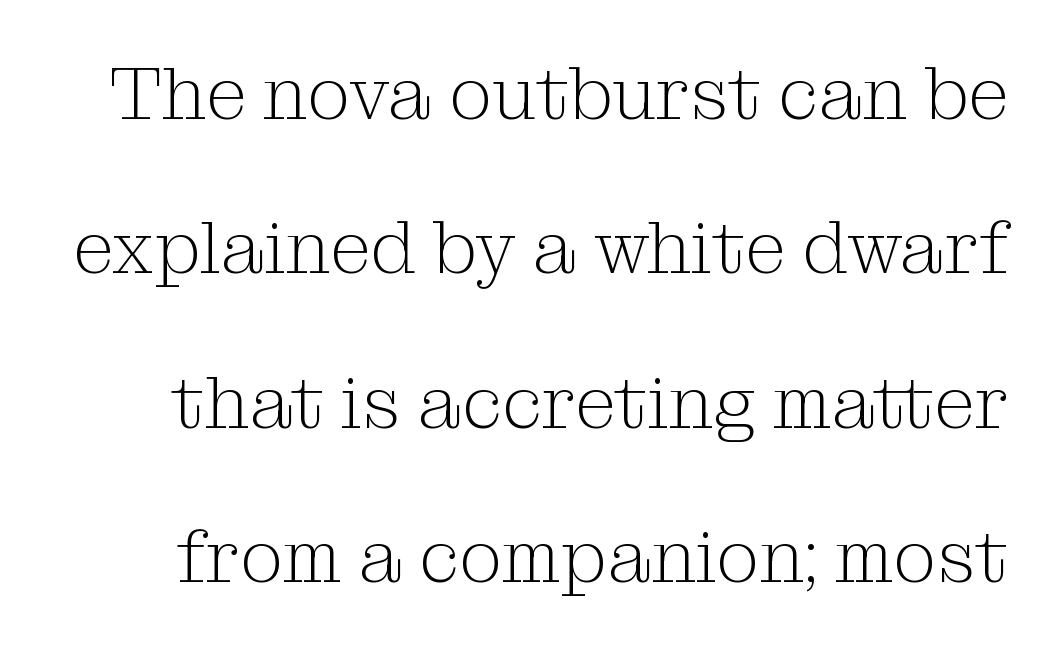
Tracking here is standard; glyphs follow each other at the usual distance. Loosely led — the rows are spread out. The letters stand upright; this is a roman face. Heaviness? Minimal to ordinary, like unemphasized prose. A typesetter would call this proportional, since set widths differ per character.
